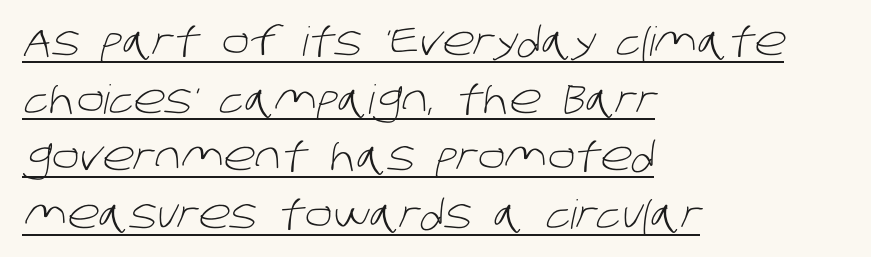
The letters carry no serifs — their stems end cleanly without finishing strokes. These glyphs show unthickened strokes, regular width or finer. This rendering leaves character spacing at its baseline value. Each new line begins a customary step beneath the previous one. Looks like regular typesetting: each glyph gets only the width it needs. Is the block centered? No — it sits flush against the left margin.
